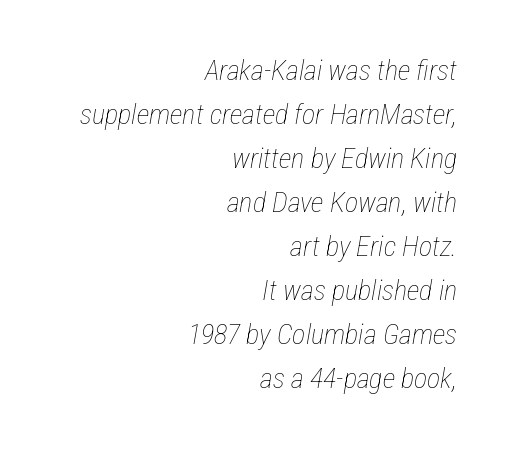
{"italic": "yes", "lean": "right", "slant_degrees": 12, "bold": "no", "weight": "thin", "width": "condensed", "stroke_contrast": "low", "x_height": "medium", "monospaced": "no", "underline": "no", "align": "right", "line_spacing": "normal", "line_spacing_ratio": 1.57, "letter_spacing": "normal", "letter_spacing_em": 0.0, "glyph_px": 28}
